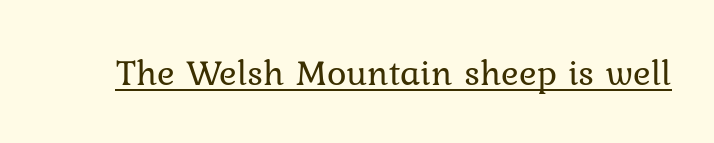
Q: Is the text bold? A: No.
Q: Is the text italic (slanted)? A: No, it is upright.
Q: Is the text underlined? A: Yes.
Q: Is the spacing between letters normal or unusually wide? A: Normal.
Q: Width (condensed, normal, or wide)? A: Normal.
Q: Stroke contrast? A: Low.
Q: x-height? A: Medium.
Q: Monospaced? A: No.
